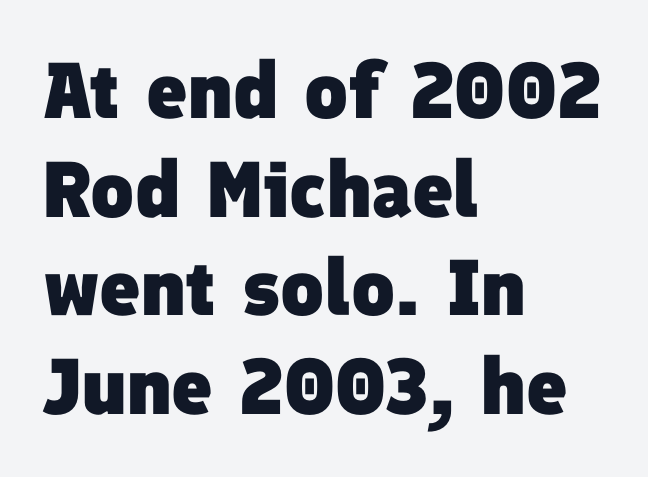
{"serif": "no", "bold": "yes", "weight": "heavy", "width": "normal", "stroke_contrast": "low", "x_height": "medium", "monospaced": "no", "underline": "no", "align": "left", "line_spacing": "normal", "line_spacing_ratio": 1.25, "letter_spacing": "normal", "letter_spacing_em": 0.0, "glyph_px": 79}
